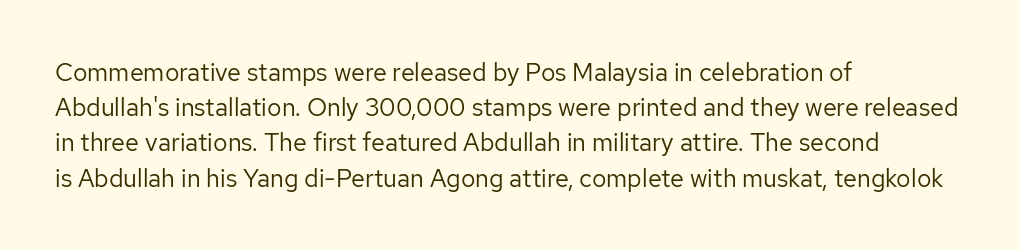
Weight: not bold — regular or lighter. Summary of vertical rhythm: regular, with standard interline spacing. Italic? Not at all — the glyphs are vertical. Words appear dense and cohesive because spacing is normal. Glance below the letters and you will spot only blank space.
